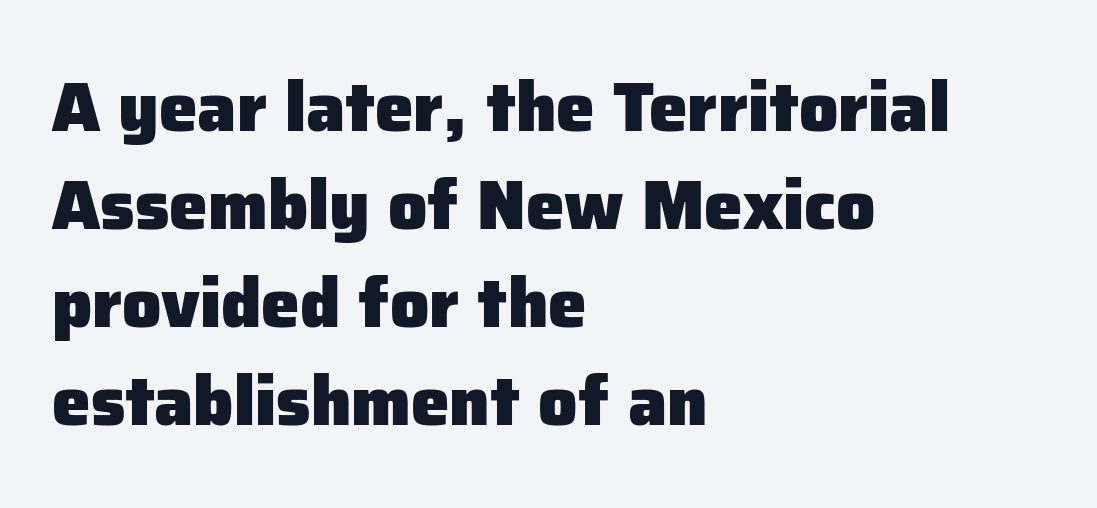
{"serif": "no", "italic": "no", "bold": "yes", "weight": "heavy", "width": "normal", "stroke_contrast": "low", "x_height": "medium", "monospaced": "no", "underline": "no", "align": "left", "line_spacing": "normal", "line_spacing_ratio": 1.42, "letter_spacing": "normal", "letter_spacing_em": 0.0, "glyph_px": 69}
